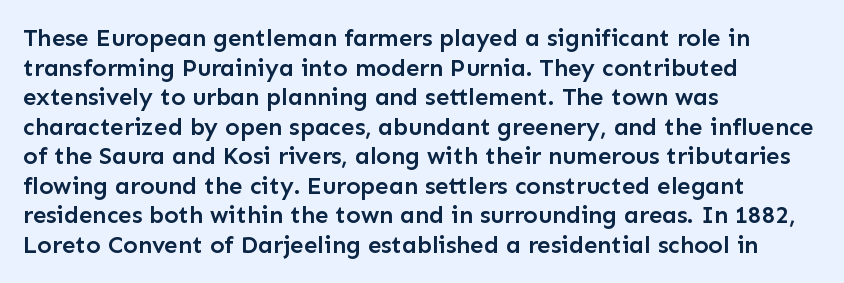
{"italic": "no", "bold": "semi", "underline": "no", "align": "left", "line_spacing_ratio": 1.23, "letter_spacing": "normal", "letter_spacing_em": 0.0, "glyph_px": 24}
